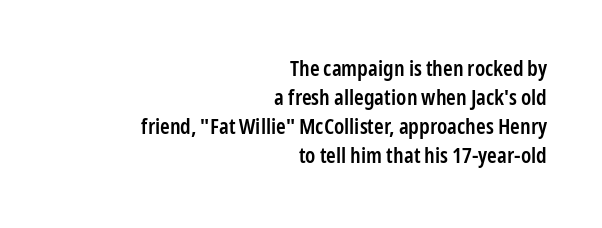
The area under the type is left untouched. Vertical strokes here are truly vertical. Students, observe: this is what conventionally led text looks like. What stands out about the letter spacing? Nothing — it is the standard amount. Every row of glyphs terminates at an identical x-position on the right.
